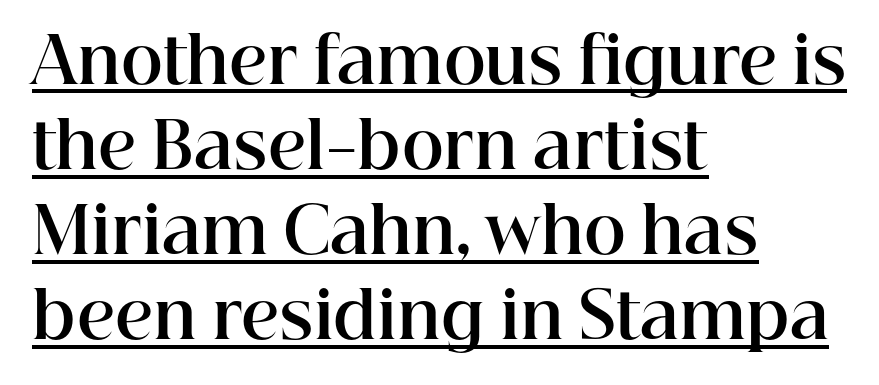
{"serif": "yes", "italic": "no", "bold": "yes", "weight": "bold", "width": "normal", "stroke_contrast": "high", "x_height": "medium", "monospaced": "no", "underline": "yes", "align": "left", "line_spacing": "normal", "line_spacing_ratio": 1.33, "letter_spacing": "normal", "letter_spacing_em": 0.0, "glyph_px": 64}
